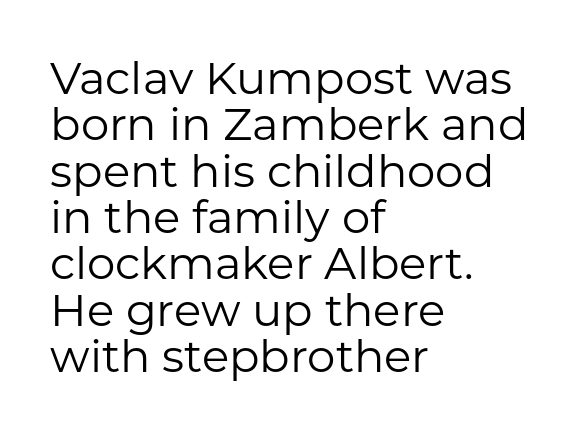
The image shows 45 px regular-weight sans-serif type, upright; set left-aligned, tight line spacing (1.03x), normal letter spacing, not underlined; low stroke contrast and a medium x-height.
